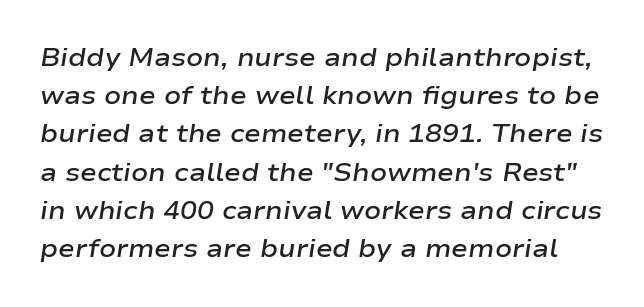
The face used here is rendered with its standard letterfit. Compared with an ordinary text face, these strokes are moderately heavier — a semibold. Notice how the stems are inclined rather than vertical — that's the hallmark of italics. Letters rest on an invisible, unmarked baseline. The vertical gap from one line to the next is medium.
